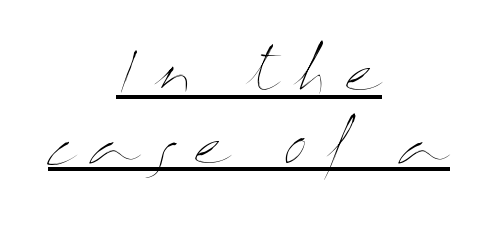
The image shows 55 px thin, wide type; set centered, normal line spacing (1.32x), unusually wide letter spacing (+0.3 em), underlined; medium stroke contrast and a medium x-height.
